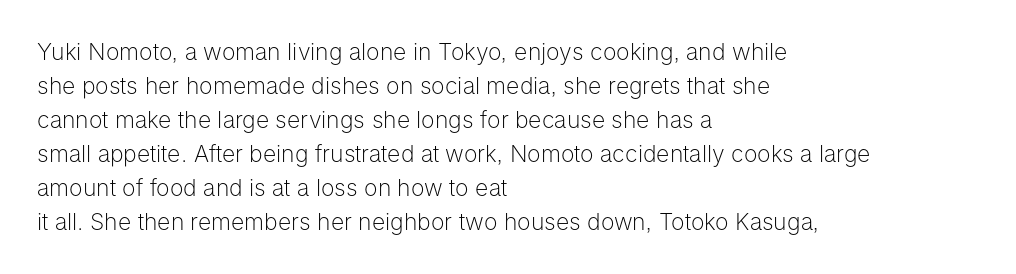
The image shows 23 px text type, upright; set left-aligned, normal line spacing (1.48x), normal letter spacing, not underlined.
